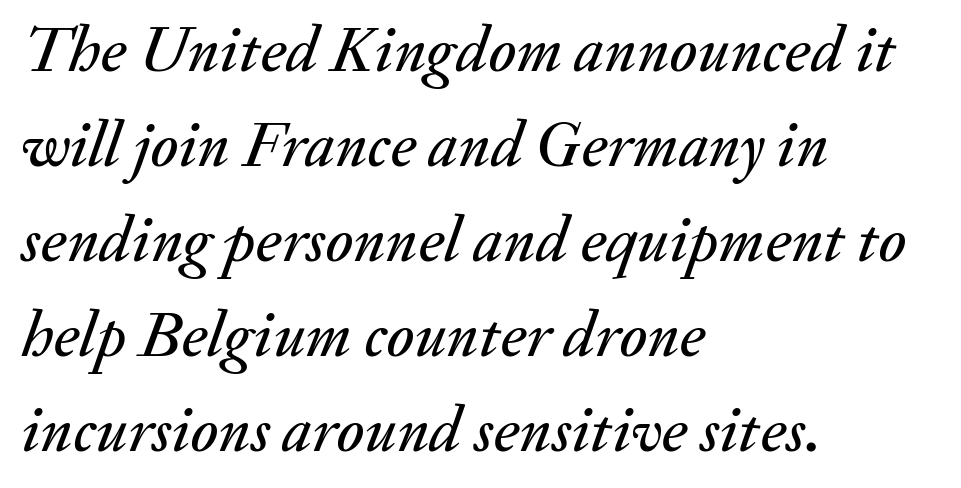
The glyphs are unaccompanied by any horizontal stroke below them. The passage is arranged the way most books set body copy — flush left. Spacing between characters is what you'd get straight out of the box. Italic: yes, the glyphs are oblique. Is this a fixed-width face? No — the glyphs have proportional, varying widths.
